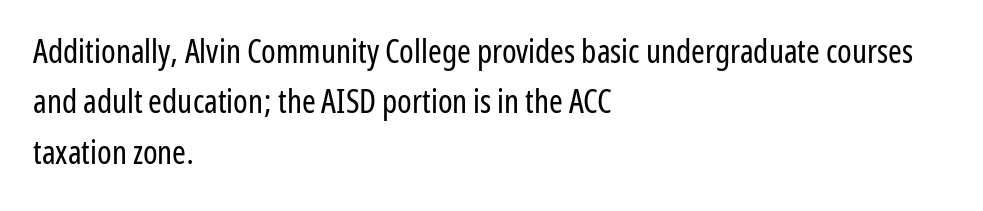
Q: Is the text bold? A: No.
Q: Is the text italic (slanted)? A: No, it is upright.
Q: Is the typeface a serif or a sans-serif typeface? A: Sans-serif.
Q: Is the text underlined? A: No.
Q: How is the paragraph aligned? A: Left-aligned.
Q: Is the spacing between letters normal or unusually wide? A: Normal.
Q: Is the spacing between lines tight, normal or loose? A: Normal.
Q: Width (condensed, normal, or wide)? A: Condensed.
Q: Stroke contrast? A: Low.
Q: x-height? A: Medium.
Q: Monospaced? A: No.
